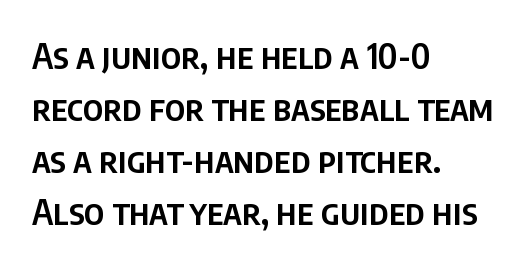
The image shows 35 px semibold, condensed sans-serif type, upright; set left-aligned, normal line spacing (1.49x), normal letter spacing, not underlined; low stroke contrast and a large x-height.
